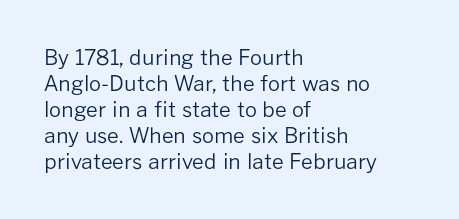
The typography opts for an upright posture over an oblique one. Unmarked baselines from the first word to the last. Students, note that the glyphs here touch the page at normal intervals. Which margin do the lines hug? The left one — the right edge is uneven. The typesetting does not lean heavy: it is not bold.
